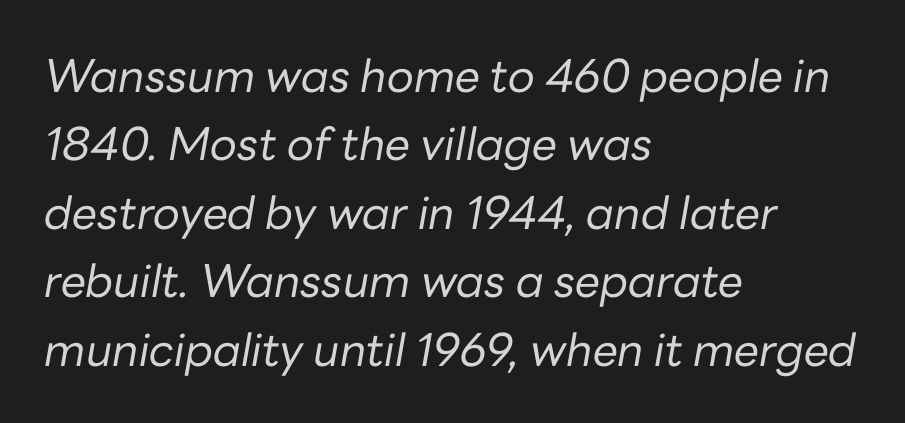
Q: Is the text bold? A: No.
Q: Is the text italic (slanted)? A: Yes, it leans right by about 10 degrees.
Q: Is the text underlined? A: No.
Q: How is the paragraph aligned? A: Left-aligned.
Q: Is the spacing between letters normal or unusually wide? A: Normal.
Q: Is the spacing between lines tight, normal or loose? A: Normal.
Q: Width (condensed, normal, or wide)? A: Normal.
Q: Stroke contrast? A: Low.
Q: x-height? A: Medium.
Q: Monospaced? A: No.
